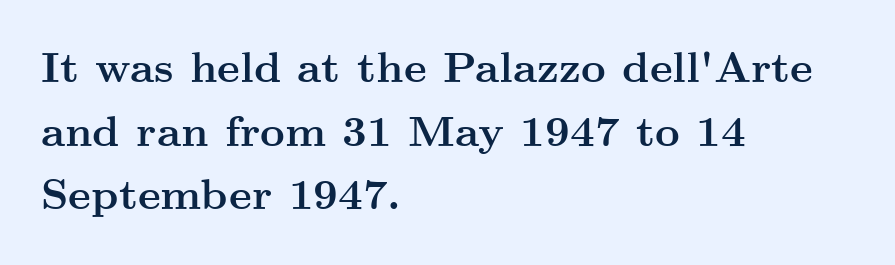
{"serif": "yes", "italic": "no", "bold": "yes", "weight": "semibold", "width": "wide", "stroke_contrast": "medium", "x_height": "small", "monospaced": "no", "underline": "no", "align": "left", "line_spacing": "normal", "line_spacing_ratio": 1.48, "letter_spacing": "normal", "letter_spacing_em": 0.0, "glyph_px": 43}
